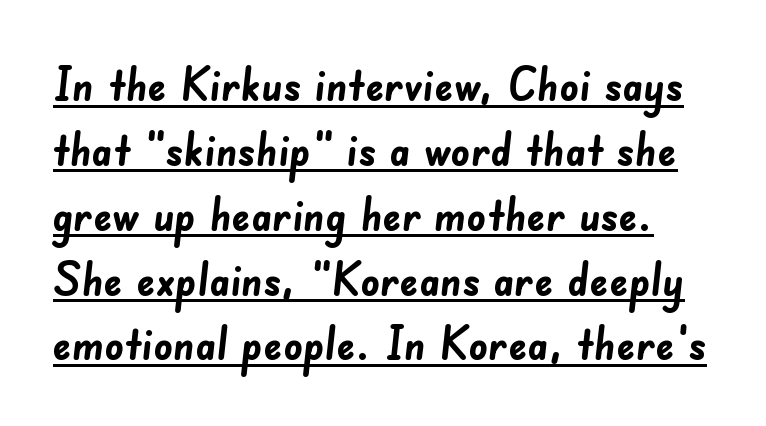
Q: Is the text bold? A: Yes.
Q: Is the typeface a serif or a sans-serif typeface? A: Sans-serif.
Q: Is the text underlined? A: Yes.
Q: Is the spacing between letters normal or unusually wide? A: Normal.
Q: Is the spacing between lines tight, normal or loose? A: Normal.
Q: Width (condensed, normal, or wide)? A: Normal.
Q: Stroke contrast? A: Low.
Q: x-height? A: Small.
Q: Monospaced? A: No.
